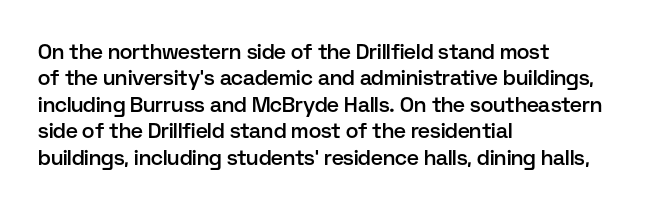
Its strokes are somewhat broadened, the hallmark of semibold type. Notice how descenders clear the ascenders below comfortably — that's standard leading. The letters stand straight up with perfectly vertical stems. Compared with a centered layout, this one pins lines to the left instead.
